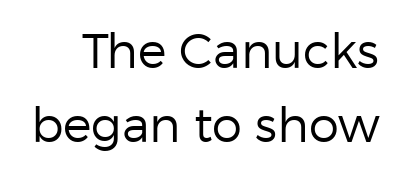
{"serif": "no", "italic": "no", "bold": "no", "weight": "regular", "width": "normal", "stroke_contrast": "low", "x_height": "medium", "monospaced": "no", "underline": "no", "line_spacing": "normal", "line_spacing_ratio": 1.54, "letter_spacing": "normal", "letter_spacing_em": 0.0, "glyph_px": 48}
